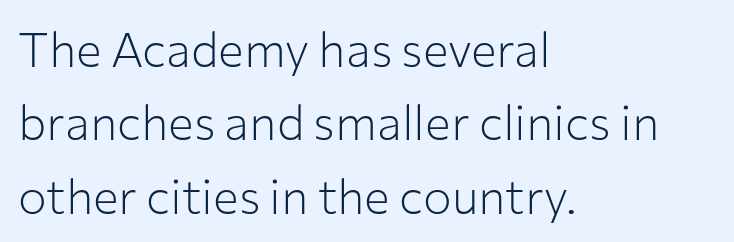
Nothing heavy about these letters — not bold at all. Varying glyph widths throughout — classic text-font behaviour. The font family rendered here belongs to the sans-serif group. The space between consecutive lines is moderate. Which margin do the lines hug? The left one — the right edge is uneven. The space beneath each line is pristine and unruled.
